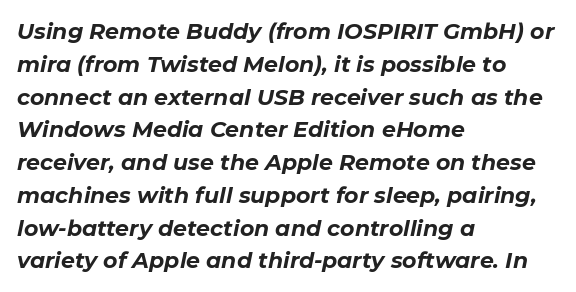
The image shows 22 px bold type, italic (leaning right); set left-aligned, normal line spacing (1.49x), normal letter spacing, not underlined.
